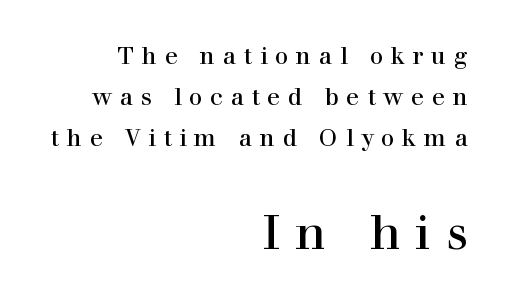
Q: Is the text bold? A: No.
Q: Is the text italic (slanted)? A: No, it is upright.
Q: Is the typeface a serif or a sans-serif typeface? A: Serif.
Q: Is the text underlined? A: No.
Q: How is the paragraph aligned? A: Right-aligned.
Q: Is the spacing between letters normal or unusually wide? A: Unusually wide.
Q: Which block of text is set in a larger size, the first (top) or the second (bottom)? A: The second (bottom) one.
Q: Width (condensed, normal, or wide)? A: Normal.
Q: Stroke contrast? A: High.
Q: x-height? A: Medium.
Q: Monospaced? A: No.
